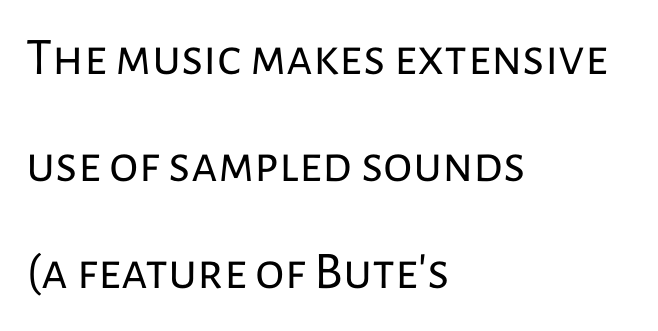
Compared with typical paragraphs, the rows here are farther apart. A sans-serif font was chosen for this passage. Characters remain perfectly vertical along every line. The passage shown is not bold in any degree. Looks like regular typesetting: each glyph gets only the width it needs.
